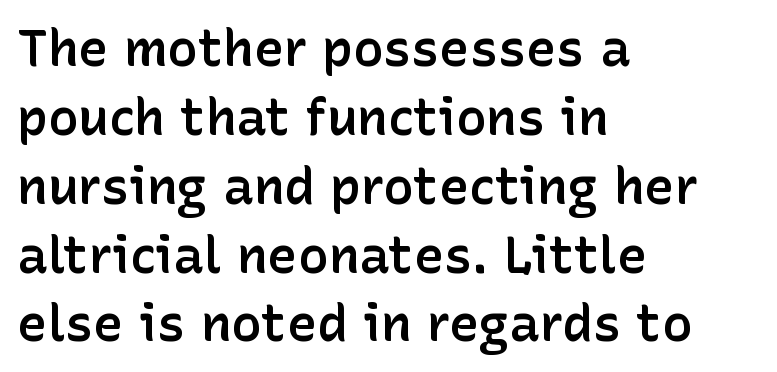
Normally led — the rows are evenly, conventionally spaced. Bare-footed words on every line. The line texture is even and compact thanks to regular tracking. One-word summary of the alignment: left.
